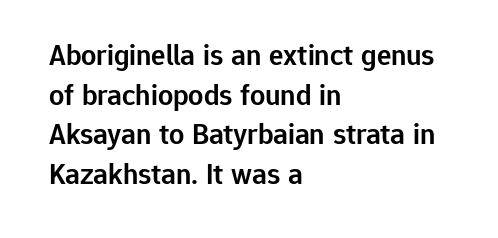
{"serif": "no", "italic": "no", "bold": "semi", "weight": "semibold", "width": "normal", "stroke_contrast": "low", "x_height": "medium", "monospaced": "no", "underline": "no", "align": "left", "line_spacing": "normal", "line_spacing_ratio": 1.32, "letter_spacing": "normal", "letter_spacing_em": 0.0, "glyph_px": 30}
